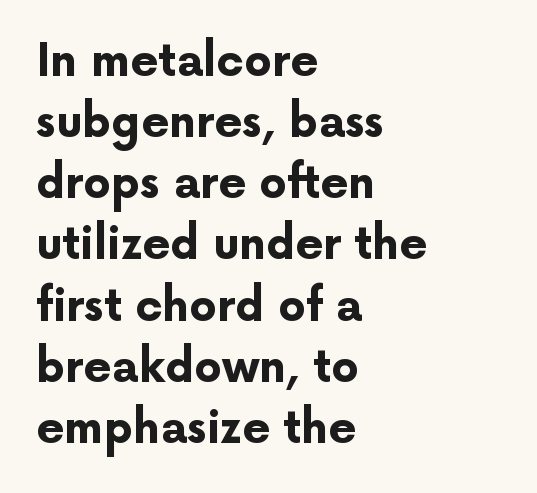
The image shows 44 px bold sans-serif type, upright; set left-aligned, normal line spacing (1.39x), normal letter spacing, not underlined; low stroke contrast and a medium x-height.
